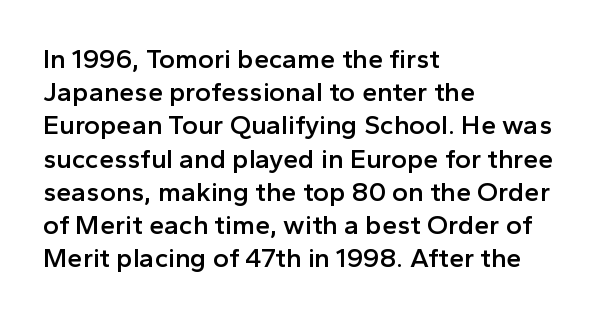
Q: Is the text bold? A: Semi-bold.
Q: Is the text italic (slanted)? A: No, it is upright.
Q: Is the text underlined? A: No.
Q: How is the paragraph aligned? A: Left-aligned.
Q: Is the spacing between letters normal or unusually wide? A: Normal.
